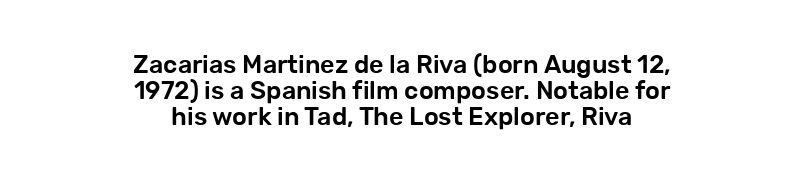
The image shows 25 px text type, upright; set centered, tight line spacing (1.05x), normal letter spacing, not underlined.
